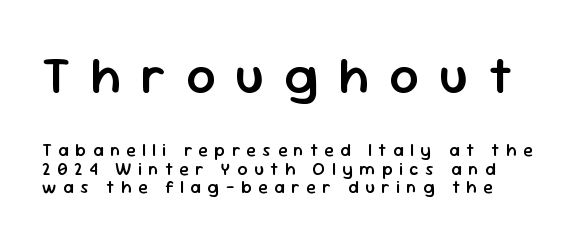
{"serif": "no", "italic": "no", "bold": "semi", "weight": "semibold", "width": "normal", "stroke_contrast": "low", "x_height": "medium", "monospaced": "no", "underline": "no", "line_spacing": "tight", "line_spacing_ratio": 1.1, "letter_spacing": "wide", "letter_spacing_em": 0.39, "larger_block": "first", "size_ratio": 3.0, "glyph_px": 51}
